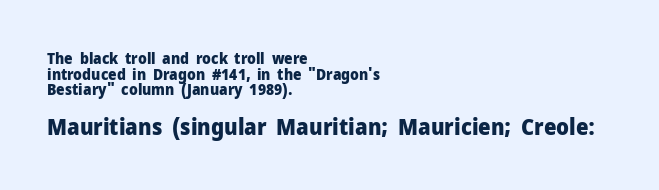
The image shows 22 px bold type, upright; set left-aligned, tight line spacing (1.04x), normal letter spacing, not underlined; the second (bottom) block is 1.47x larger.
